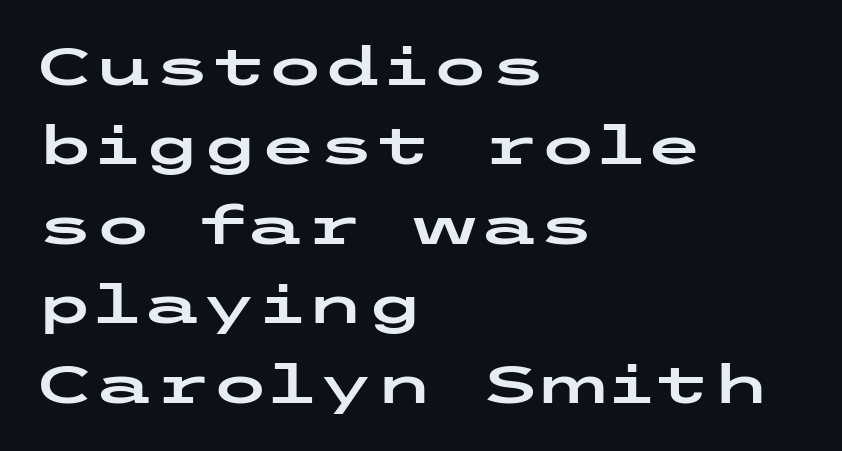
No extra tracking has been applied to these lines. The lines are quadded left. The type family on display is of the sans-serif kind. The passage shown stacks its lines at a standard gap. The axis of the letterforms is exactly vertical.
